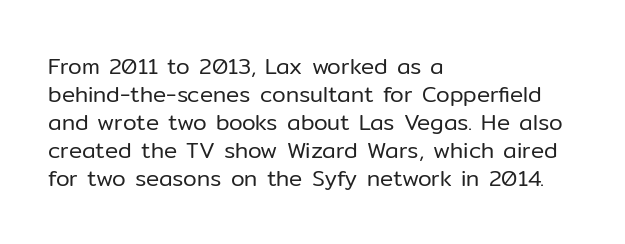
The image shows 22 px text type, upright; set left-aligned, normal line spacing (1.27x), normal letter spacing, not underlined.
